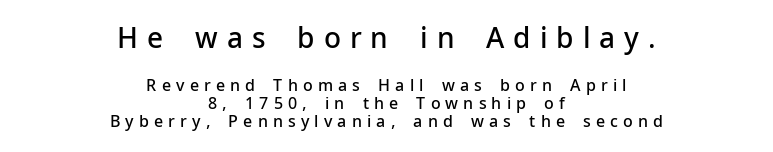
Q: Is the text bold? A: Semi-bold.
Q: Is the text italic (slanted)? A: No, it is upright.
Q: Is the typeface a serif or a sans-serif typeface? A: Sans-serif.
Q: Is the text underlined? A: No.
Q: How is the paragraph aligned? A: Centered.
Q: Is the spacing between letters normal or unusually wide? A: Unusually wide.
Q: Is the spacing between lines tight, normal or loose? A: Tight.
Q: Which block of text is set in a larger size, the first (top) or the second (bottom)? A: The first (top) one.
Q: Width (condensed, normal, or wide)? A: Normal.
Q: Stroke contrast? A: Low.
Q: x-height? A: Medium.
Q: Monospaced? A: No.
